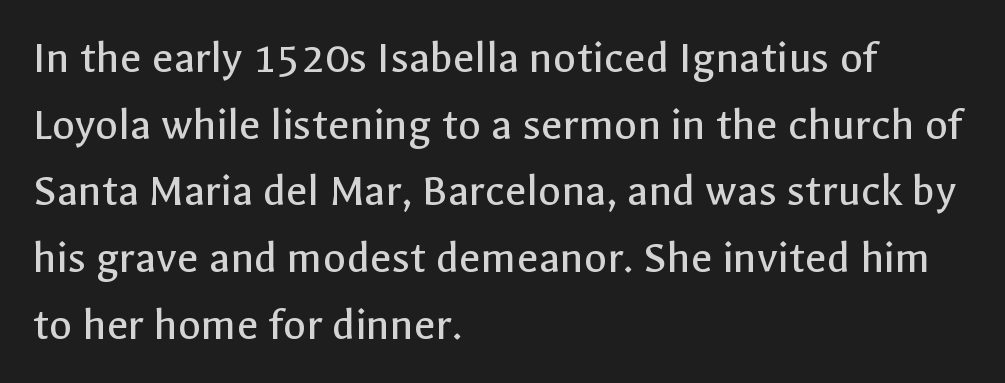
{"serif": "no", "italic": "no", "bold": "no", "weight": "regular", "width": "normal", "x_height": "medium", "monospaced": "no", "underline": "no", "align": "left", "line_spacing": "normal", "line_spacing_ratio": 1.42, "letter_spacing": "normal", "letter_spacing_em": 0.0, "glyph_px": 47}
